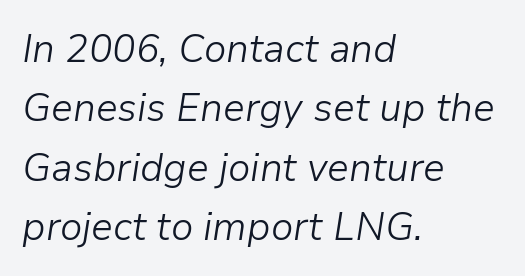
Q: Is the text bold? A: No.
Q: Is the text italic (slanted)? A: Yes, it leans right by about 9 degrees.
Q: Is the text underlined? A: No.
Q: How is the paragraph aligned? A: Left-aligned.
Q: Is the spacing between letters normal or unusually wide? A: Normal.
Q: Is the spacing between lines tight, normal or loose? A: Normal.
Q: Width (condensed, normal, or wide)? A: Normal.
Q: Stroke contrast? A: Low.
Q: x-height? A: Medium.
Q: Monospaced? A: No.
